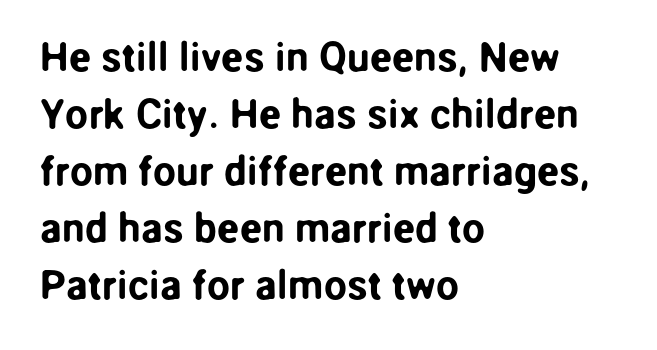
Q: Is the text italic (slanted)? A: No, it is upright.
Q: Is the typeface a serif or a sans-serif typeface? A: Sans-serif.
Q: Is the text underlined? A: No.
Q: How is the paragraph aligned? A: Left-aligned.
Q: Is the spacing between letters normal or unusually wide? A: Normal.
Q: Is the spacing between lines tight, normal or loose? A: Normal.
Q: Width (condensed, normal, or wide)? A: Normal.
Q: Stroke contrast? A: Low.
Q: x-height? A: Medium.
Q: Monospaced? A: No.
